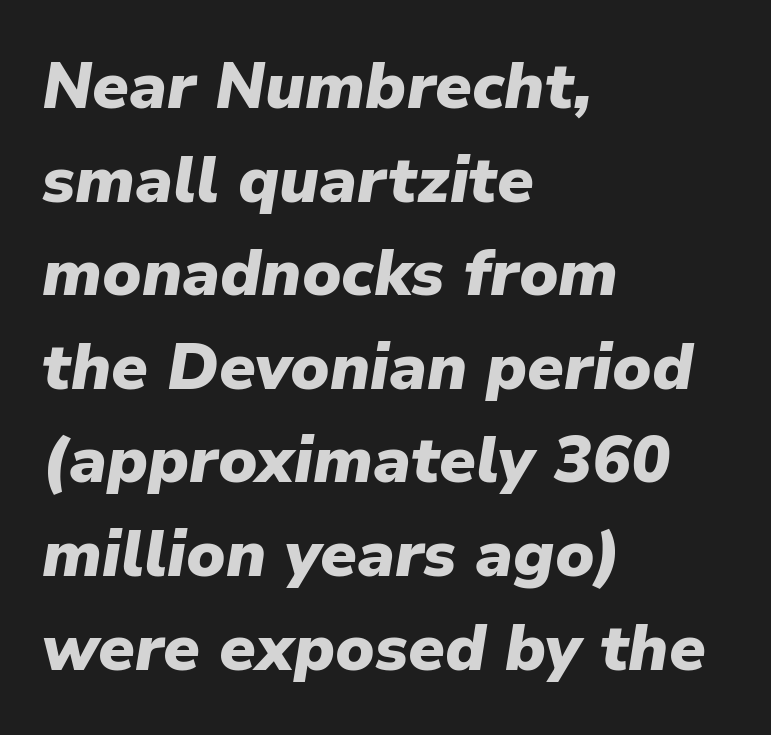
The specimen reads as italic at a glance. You could call the tracking neutral — neither tight nor loose. This sample has the flowing, uneven cadence of proportional lettering. If you drew a ruler down the left edge, every line would touch it. The rendering uses a bold face; every stroke is thick and dark. Each new line begins a customary step beneath the previous one.
